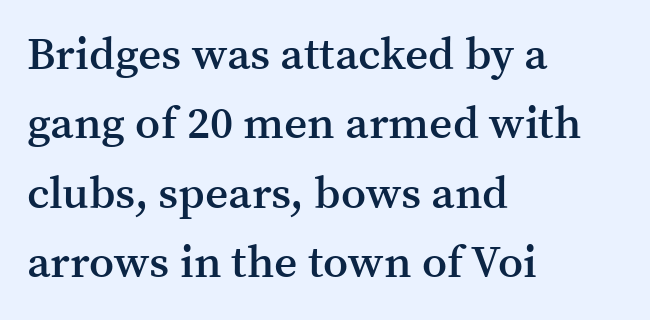
Typographically, this falls in the serif category. Whoever set this chose a conventional vertical rhythm. Rule under the text: the space is simply empty. Character widths vary here, with narrow letters taking less room than wide ones. These lines carry some extra weight — a demibold, not a full bold. The gaps between neighbouring characters are ordinary and unremarkable.
